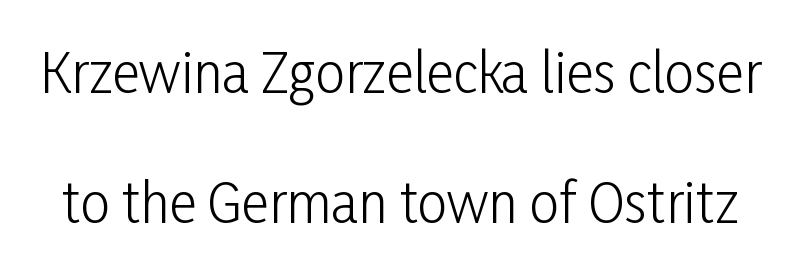
The cut favours lightness, reaching ordinary text weight at its darkest. Unmarked baselines from the first word to the last. Do the characters align in a grid? No, the font is proportional. Typographically, this falls in the sans-serif category.
